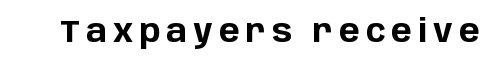
The image shows 31 px bold sans-serif type, upright; set unusually wide letter spacing (+0.2 em), not underlined; low stroke contrast and a large x-height.
